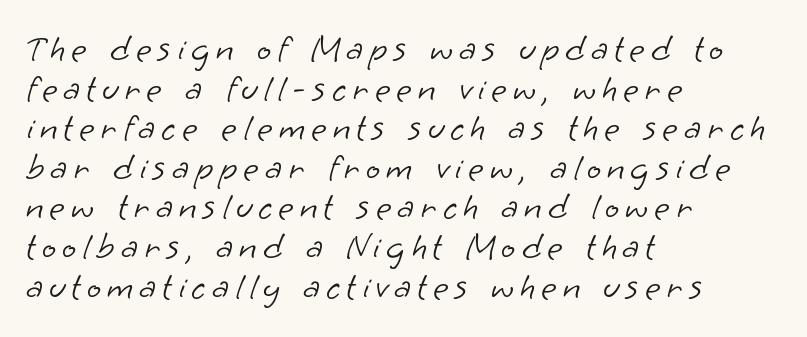
Note: no serifs on the glyphs. Short and long lines alike share a common starting point at left. The string is rendered with underlining switched off. Baseline-to-baseline distance is barely more than the letter height.
